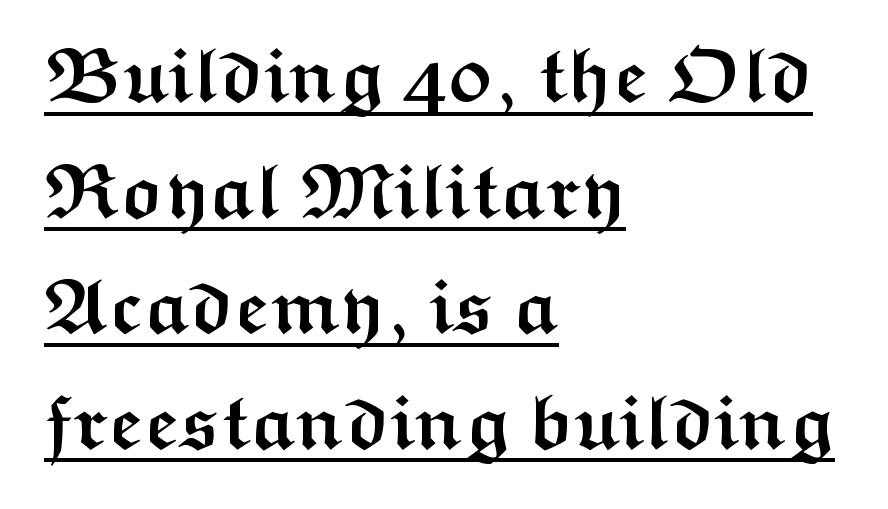
This rendering features underlined lettering. Short note: letters normally spaced. Upright lettering throughout. Proportional: the letters do not fall into vertical columns.
